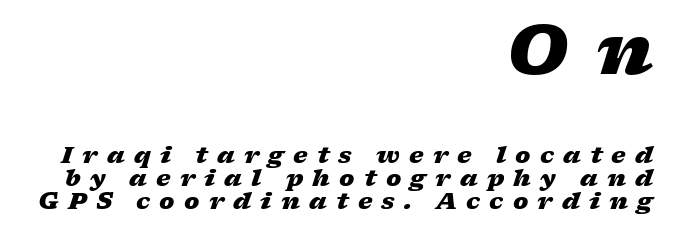
{"italic": "yes", "lean": "right", "slant_degrees": 17, "bold": "yes", "weight": "heavy", "width": "wide", "stroke_contrast": "low", "x_height": "medium", "monospaced": "no", "underline": "no", "align": "right", "line_spacing": "tight", "line_spacing_ratio": 1.0, "letter_spacing": "wide", "letter_spacing_em": 0.4, "larger_block": "first", "size_ratio": 3.0, "glyph_px": 69}
